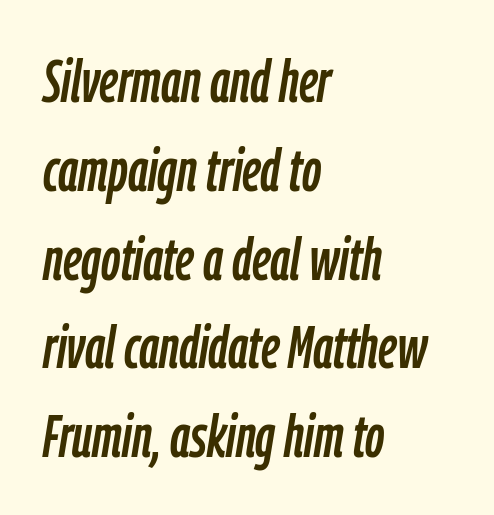
Q: Is the text italic (slanted)? A: Yes, it leans right by about 9 degrees.
Q: Is the text underlined? A: No.
Q: How is the paragraph aligned? A: Left-aligned.
Q: Is the spacing between letters normal or unusually wide? A: Normal.
Q: Is the spacing between lines tight, normal or loose? A: Normal.
Q: Width (condensed, normal, or wide)? A: Condensed.
Q: Stroke contrast? A: Low.
Q: x-height? A: Medium.
Q: Monospaced? A: No.
